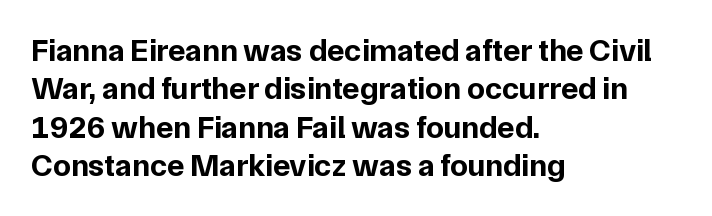
{"serif": "no", "italic": "no", "bold": "yes", "weight": "bold", "width": "normal", "stroke_contrast": "low", "x_height": "medium", "monospaced": "no", "underline": "no", "align": "left", "line_spacing_ratio": 1.2, "letter_spacing": "normal", "letter_spacing_em": 0.0, "glyph_px": 32}
